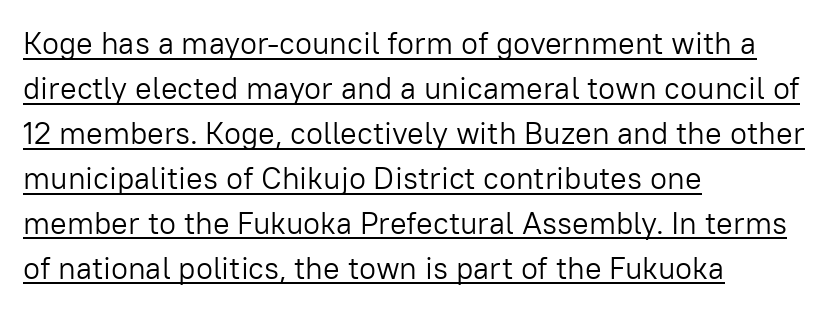
The image shows 31 px light sans-serif type, upright; set left-aligned, normal line spacing (1.45x), normal letter spacing, underlined; low stroke contrast and a medium x-height.
